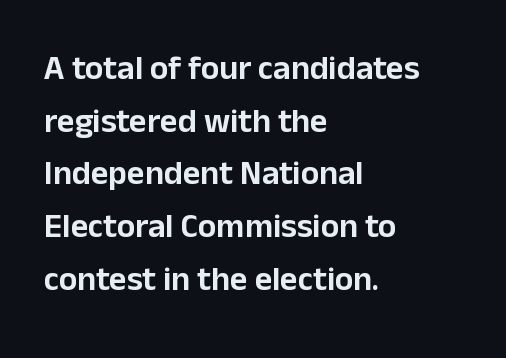
Q: Is the text italic (slanted)? A: No, it is upright.
Q: Is the typeface a serif or a sans-serif typeface? A: Sans-serif.
Q: Is the text underlined? A: No.
Q: How is the paragraph aligned? A: Left-aligned.
Q: Is the spacing between letters normal or unusually wide? A: Normal.
Q: Is the spacing between lines tight, normal or loose? A: Normal.
Q: Width (condensed, normal, or wide)? A: Normal.
Q: Stroke contrast? A: Low.
Q: x-height? A: Medium.
Q: Monospaced? A: No.
